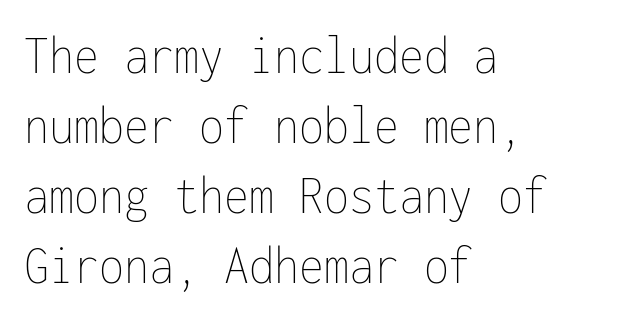
{"italic": "no", "bold": "no", "weight": "thin", "width": "condensed", "stroke_contrast": "low", "x_height": "medium", "monospaced": "yes", "underline": "no", "align": "left", "line_spacing_ratio": 1.23, "letter_spacing": "normal", "letter_spacing_em": 0.0, "glyph_px": 57}
